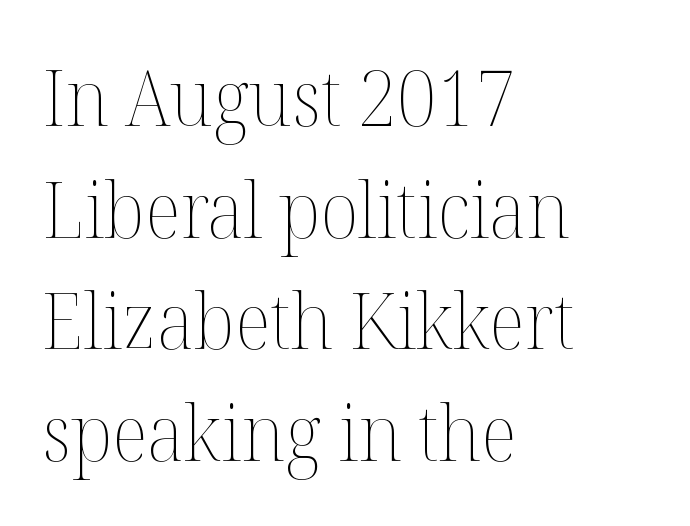
Q: Is the text bold? A: No.
Q: Is the text italic (slanted)? A: No, it is upright.
Q: Is the text underlined? A: No.
Q: How is the paragraph aligned? A: Left-aligned.
Q: Is the spacing between letters normal or unusually wide? A: Normal.
Q: Is the spacing between lines tight, normal or loose? A: Normal.
Q: Width (condensed, normal, or wide)? A: Normal.
Q: Stroke contrast? A: Medium.
Q: x-height? A: Medium.
Q: Monospaced? A: No.
